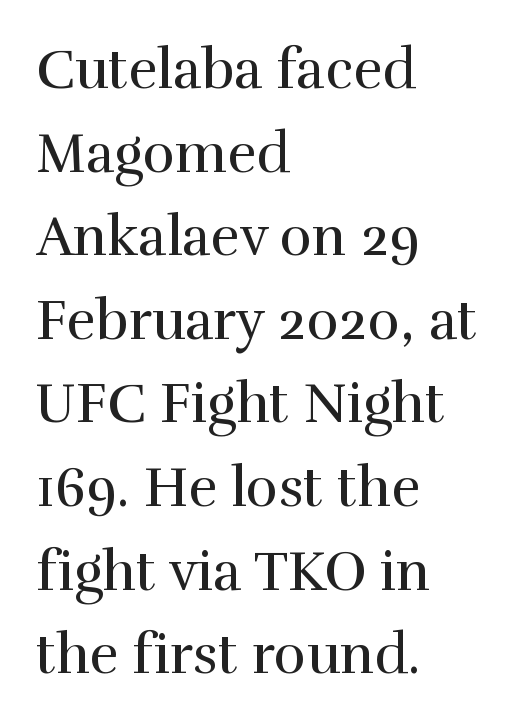
The image shows 55 px regular-weight serif type, upright; set left-aligned, normal line spacing (1.52x), normal letter spacing, not underlined; a medium x-height.
